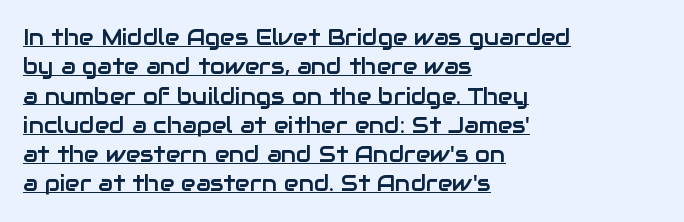
Tracking value appears to be zero — textbook default spacing. The letters stand straight up with perfectly vertical stems. The vertical gap from one line to the next is medium. This sample is left-justified, so line endings fall wherever the words run out. Decoration check: the copy is underlined.
